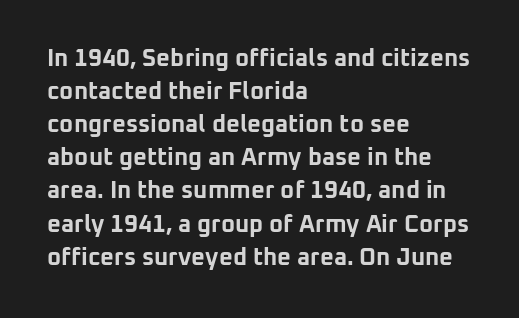
These lines keep a tight, regular rhythm from letter to letter. Heavy-handed strokes throughout: this text is bold. A normal amount of white space separates one row of letters from the next. The font's upright variant was chosen for this text. The string is rendered with underlining switched off. Which margin do the lines hug? The left one — the right edge is uneven.
